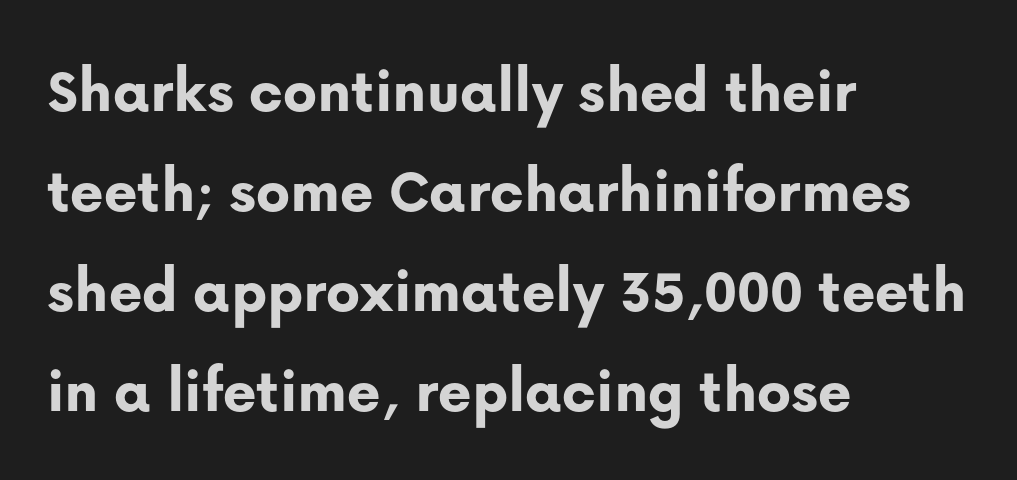
{"serif": "no", "italic": "no", "bold": "yes", "weight": "bold", "width": "normal", "stroke_contrast": "low", "x_height": "medium", "monospaced": "no", "underline": "no", "align": "left", "line_spacing": "normal", "line_spacing_ratio": 1.56, "letter_spacing": "normal", "letter_spacing_em": 0.0, "glyph_px": 64}
